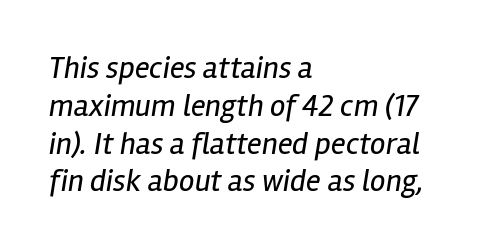
Q: Is the text bold? A: No.
Q: Is the text italic (slanted)? A: Yes, it leans right by about 12 degrees.
Q: Is the text underlined? A: No.
Q: How is the paragraph aligned? A: Left-aligned.
Q: Is the spacing between letters normal or unusually wide? A: Normal.
Q: Width (condensed, normal, or wide)? A: Condensed.
Q: Stroke contrast? A: Low.
Q: x-height? A: Medium.
Q: Monospaced? A: No.
